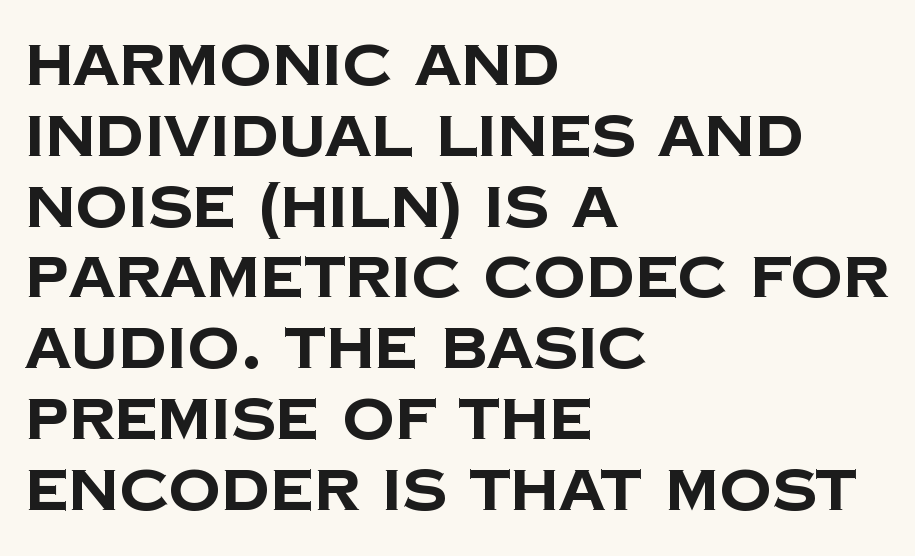
Standard letterfit; no display-style spreading of the glyphs. Glance below the letters and you will spot only blank space. Notice how thick the strokes are: this is what a full bold looks like. The face used here is proportionally spaced, like ordinary book or web type. Notice how the passage keeps a crisp vertical edge on the left only. In terms of letterform style, serifs are entirely absent.
